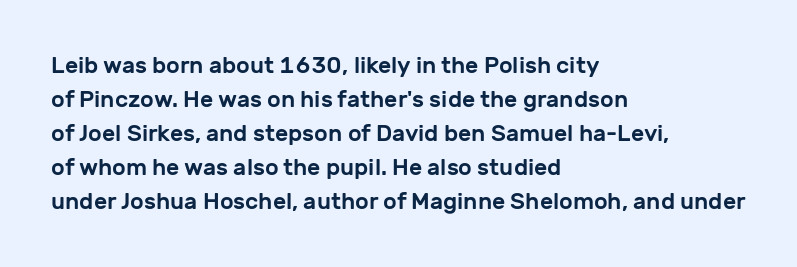
{"italic": "no", "underline": "no", "align": "left", "line_spacing": "normal", "line_spacing_ratio": 1.48, "letter_spacing": "normal", "letter_spacing_em": 0.0, "glyph_px": 23}
